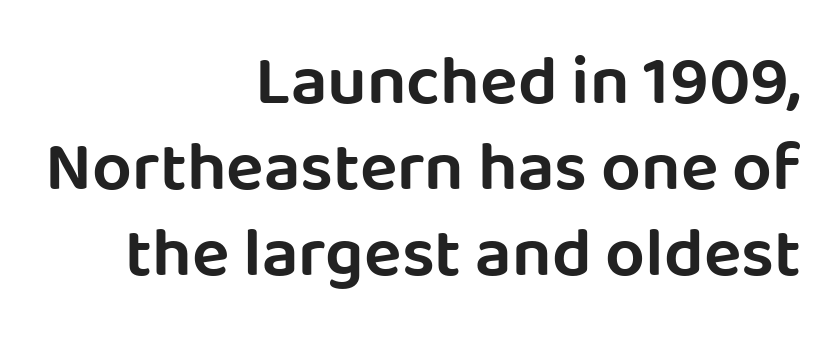
{"serif": "no", "italic": "no", "width": "normal", "stroke_contrast": "low", "x_height": "large", "monospaced": "no", "underline": "no", "align": "right", "line_spacing_ratio": 1.23, "letter_spacing": "normal", "letter_spacing_em": 0.0, "glyph_px": 70}
